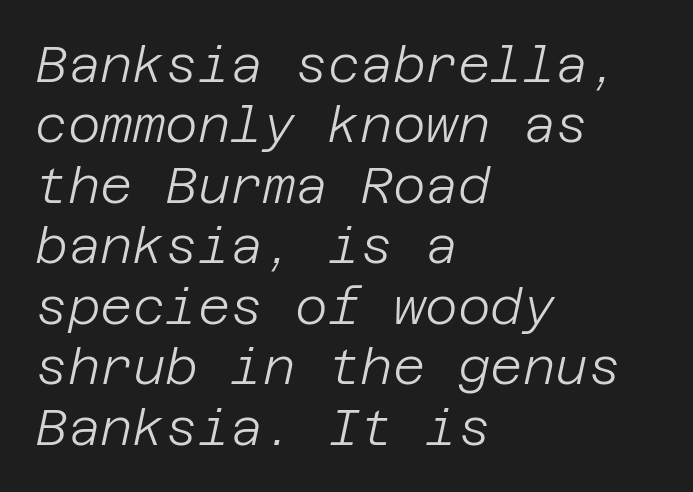
{"italic": "yes", "lean": "right", "slant_degrees": 12, "bold": "no", "weight": "light", "width": "normal", "stroke_contrast": "low", "x_height": "large", "underline": "no", "align": "left", "line_spacing_ratio": 1.21, "letter_spacing": "normal", "letter_spacing_em": 0.0, "glyph_px": 50}
